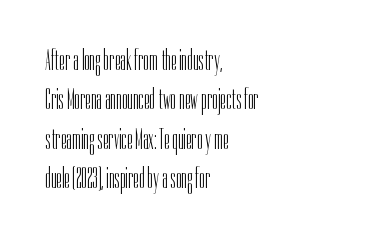
{"serif": "no", "italic": "no", "bold": "no", "weight": "light", "width": "condensed", "stroke_contrast": "low", "x_height": "medium", "monospaced": "no", "underline": "no", "align": "left", "line_spacing": "normal", "line_spacing_ratio": 1.36, "letter_spacing": "normal", "letter_spacing_em": 0.0, "glyph_px": 29}
